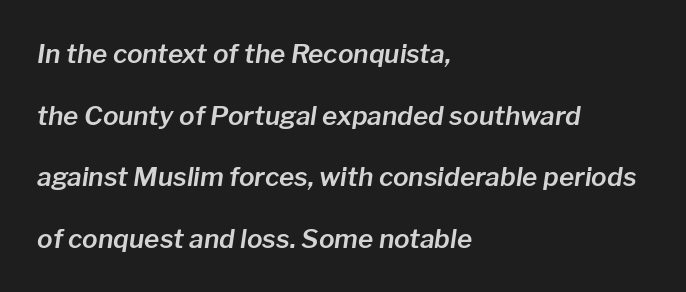
Airy leading. Plain, unruled lines of type. Slant detected: the letters are inclined. Line beginnings align vertically; line endings do not. Standard letterfit; no display-style spreading of the glyphs.
